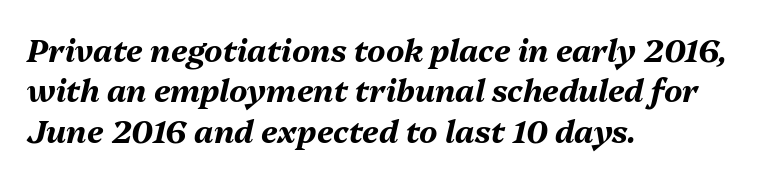
Letter spacing: default. Its strokes are broad and dark, the hallmark of bold type. The words here are not underlined. The rows are spaced the way most documents space them. The paragraph has a hard left edge and a soft right edge.
